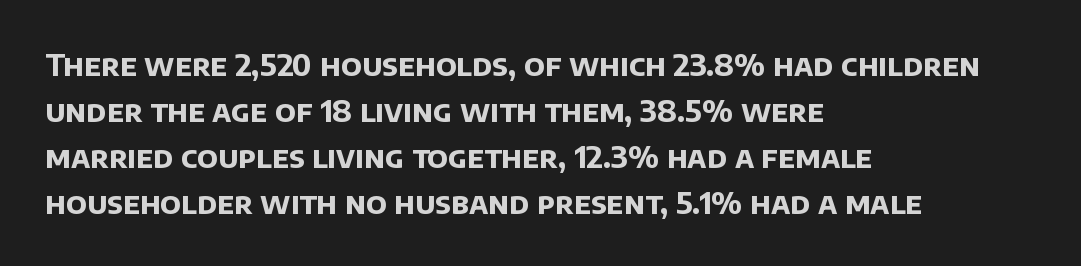
The rendering uses a moderate line-height, typical for paragraphs. The rendering keeps characters at their native spacing. Stroke terminals: plain, sans-serif. Teacher's note: observe the even left margin — that is flush-left alignment.
